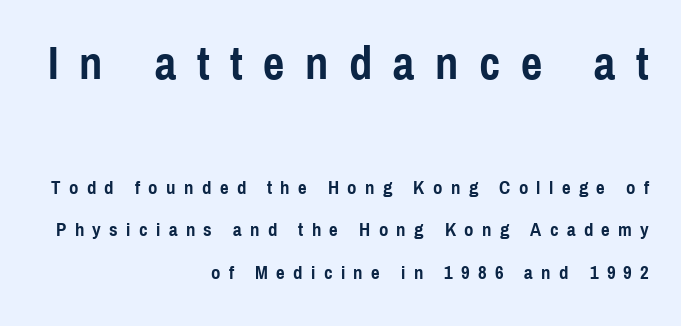
The image shows 47 px semibold, condensed sans-serif type, upright; set right-aligned, loose line spacing (2.24x), unusually wide letter spacing (+0.44 em), not underlined; the first (top) block is 2.47x larger; a medium x-height.
